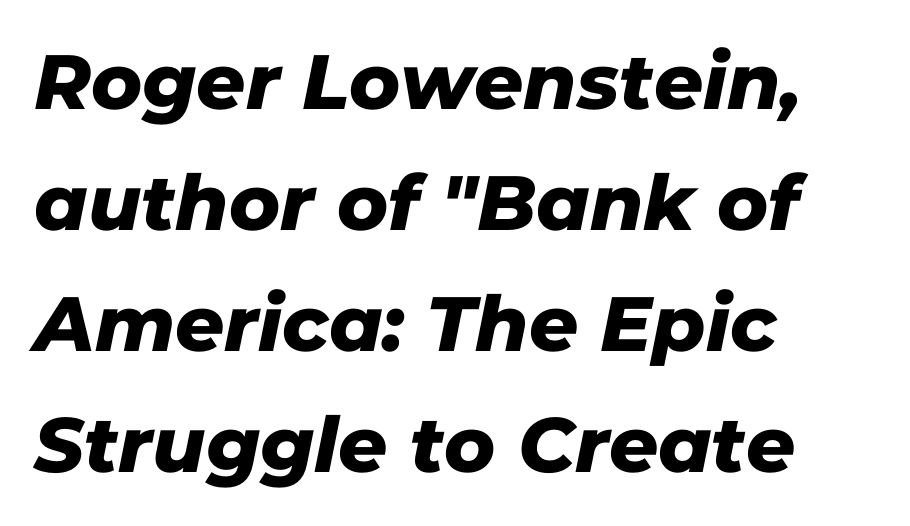
{"serif": "no", "width": "normal", "stroke_contrast": "low", "x_height": "medium", "monospaced": "no", "underline": "no", "align": "left", "line_spacing": "normal", "line_spacing_ratio": 1.57, "letter_spacing": "normal", "letter_spacing_em": 0.0, "glyph_px": 77}
